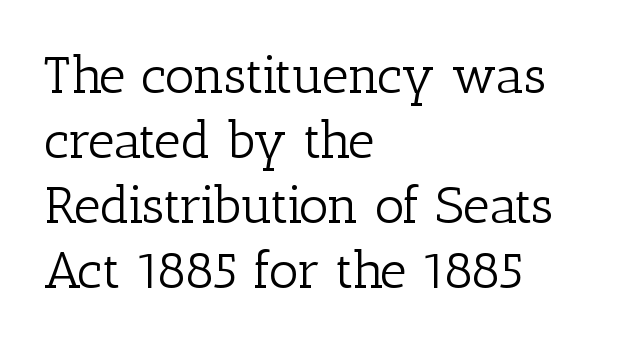
{"serif": "yes", "italic": "no", "bold": "no", "weight": "light", "width": "normal", "stroke_contrast": "low", "x_height": "medium", "monospaced": "no", "underline": "no", "align": "left", "line_spacing": "normal", "line_spacing_ratio": 1.25, "letter_spacing": "normal", "letter_spacing_em": 0.0, "glyph_px": 52}
